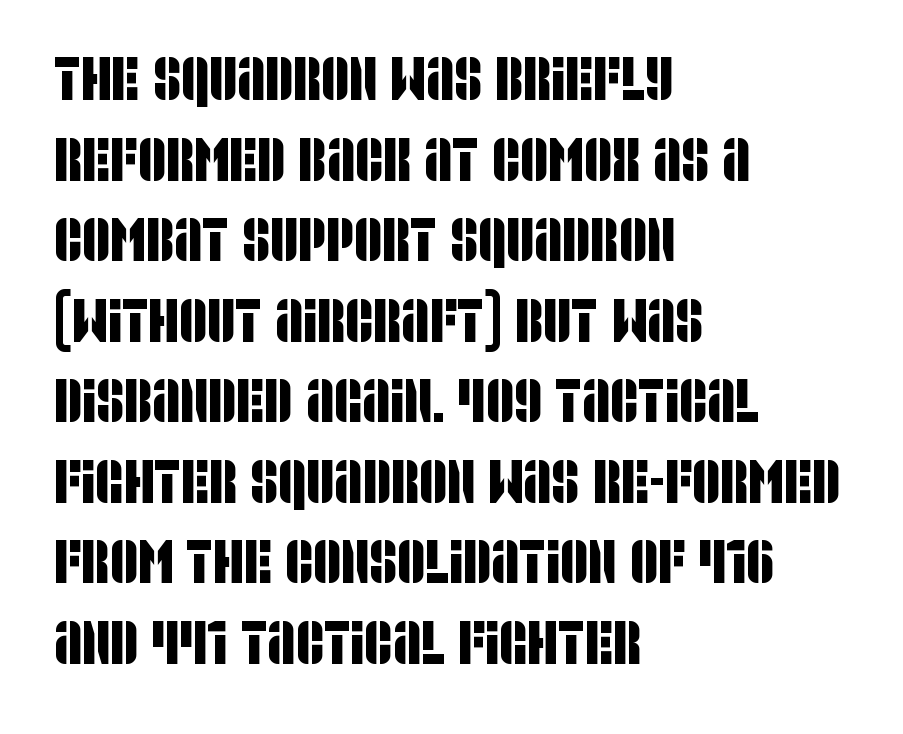
{"serif": "no", "width": "condensed", "stroke_contrast": "low", "x_height": "large", "monospaced": "no", "underline": "no", "align": "left", "line_spacing": "normal", "line_spacing_ratio": 1.32, "letter_spacing": "normal", "letter_spacing_em": 0.0, "glyph_px": 61}
